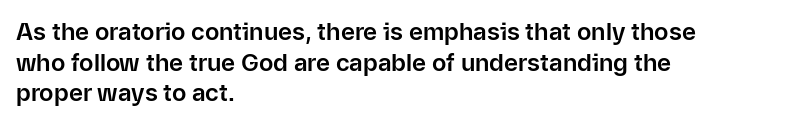
The image shows 24 px text type, upright; set left-aligned, normal line spacing (1.28x), normal letter spacing, not underlined.
